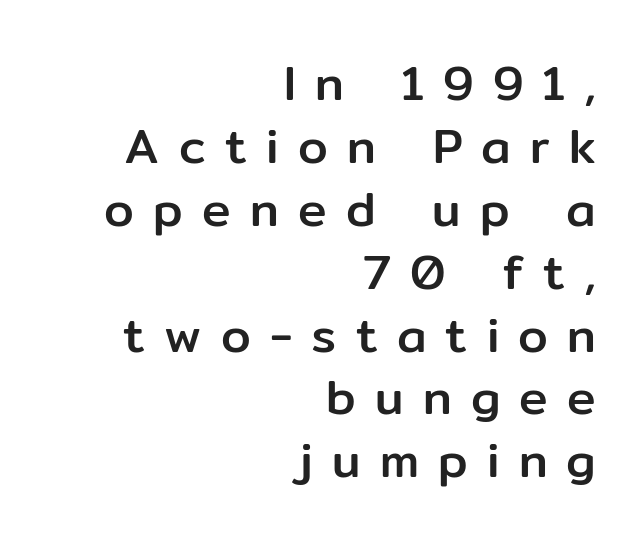
Q: Is the text italic (slanted)? A: No, it is upright.
Q: Is the typeface a serif or a sans-serif typeface? A: Sans-serif.
Q: Is the text underlined? A: No.
Q: How is the paragraph aligned? A: Right-aligned.
Q: Is the spacing between letters normal or unusually wide? A: Unusually wide.
Q: Is the spacing between lines tight, normal or loose? A: Normal.
Q: Width (condensed, normal, or wide)? A: Normal.
Q: Stroke contrast? A: Low.
Q: x-height? A: Medium.
Q: Monospaced? A: No.
